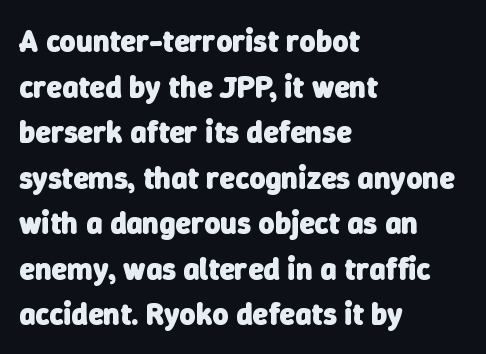
Q: Is the text bold? A: Yes.
Q: Is the typeface a serif or a sans-serif typeface? A: Sans-serif.
Q: Is the text underlined? A: No.
Q: How is the paragraph aligned? A: Left-aligned.
Q: Is the spacing between letters normal or unusually wide? A: Normal.
Q: Is the spacing between lines tight, normal or loose? A: Normal.
Q: Width (condensed, normal, or wide)? A: Normal.
Q: Stroke contrast? A: Low.
Q: x-height? A: Medium.
Q: Monospaced? A: No.
